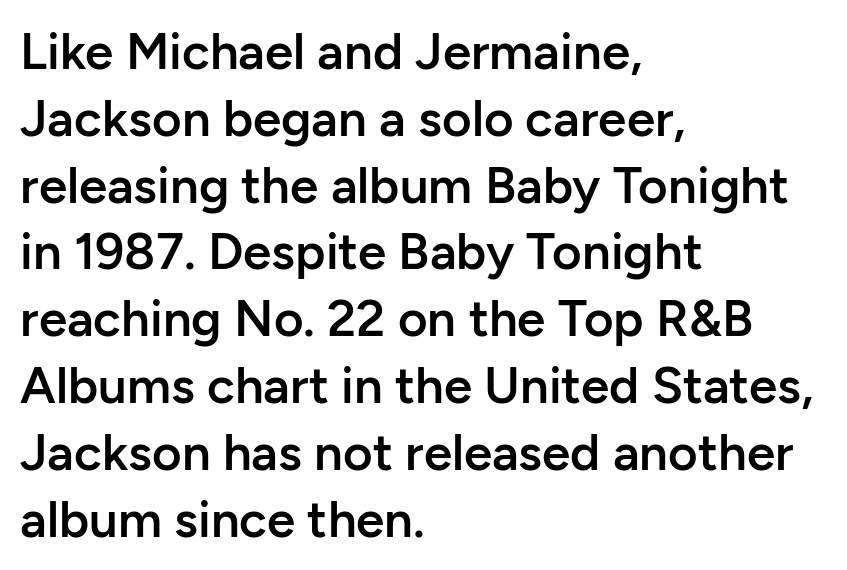
{"serif": "no", "italic": "no", "bold": "semi", "weight": "semibold", "width": "normal", "stroke_contrast": "low", "x_height": "medium", "monospaced": "no", "underline": "no", "align": "left", "line_spacing": "normal", "line_spacing_ratio": 1.31, "letter_spacing": "normal", "letter_spacing_em": 0.0, "glyph_px": 51}
